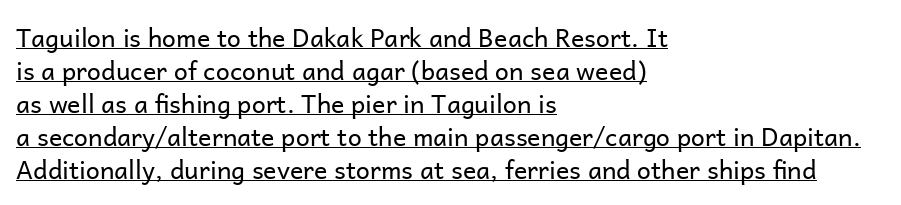
Is the letter spacing exaggerated? No — it looks like the ordinary default. Designer's note — italics off, roman on. Students, observe: this is what conventionally led text looks like. Layout note: lines flush left. Glance below the letters and you will spot a drawn line. Stems and bowls with no extra thickness — not bold.
